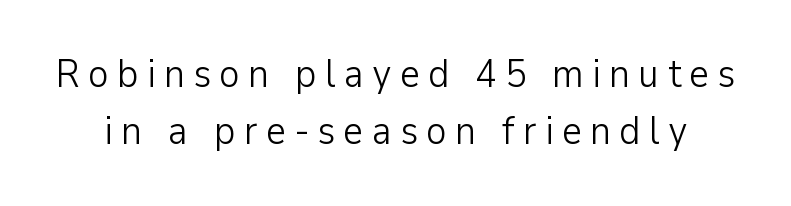
{"serif": "no", "italic": "no", "bold": "no", "weight": "light", "width": "normal", "stroke_contrast": "low", "x_height": "medium", "monospaced": "no", "underline": "no", "line_spacing": "normal", "line_spacing_ratio": 1.47, "letter_spacing": "wide", "letter_spacing_em": 0.21, "glyph_px": 39}
